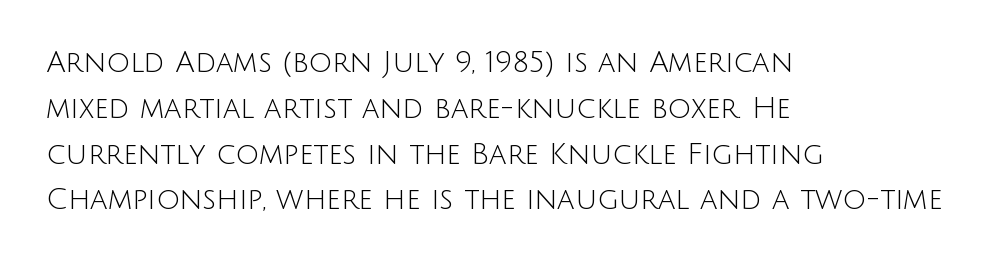
Q: Is the text bold? A: No.
Q: Is the text italic (slanted)? A: No, it is upright.
Q: Is the typeface a serif or a sans-serif typeface? A: Sans-serif.
Q: Is the text underlined? A: No.
Q: How is the paragraph aligned? A: Left-aligned.
Q: Is the spacing between letters normal or unusually wide? A: Normal.
Q: Is the spacing between lines tight, normal or loose? A: Normal.
Q: Width (condensed, normal, or wide)? A: Normal.
Q: Stroke contrast? A: Low.
Q: x-height? A: Large.
Q: Monospaced? A: No.
